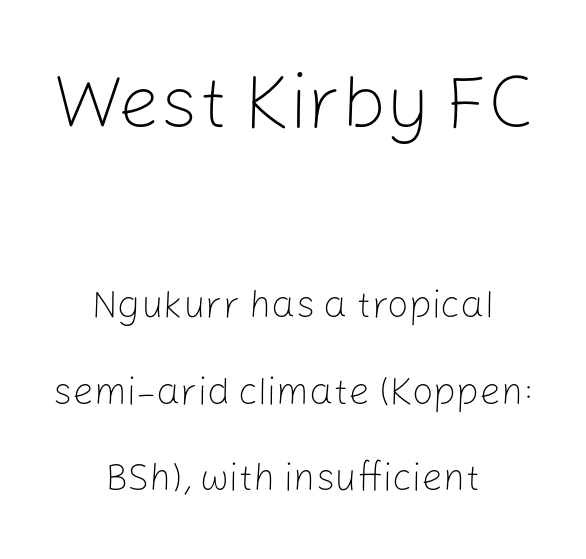
{"serif": "no", "italic": "no", "bold": "no", "weight": "light", "width": "normal", "stroke_contrast": "low", "x_height": "medium", "monospaced": "no", "underline": "no", "align": "center", "line_spacing": "loose", "line_spacing_ratio": 2.27, "letter_spacing": "normal", "letter_spacing_em": 0.0, "larger_block": "first", "size_ratio": 1.97, "glyph_px": 75}
